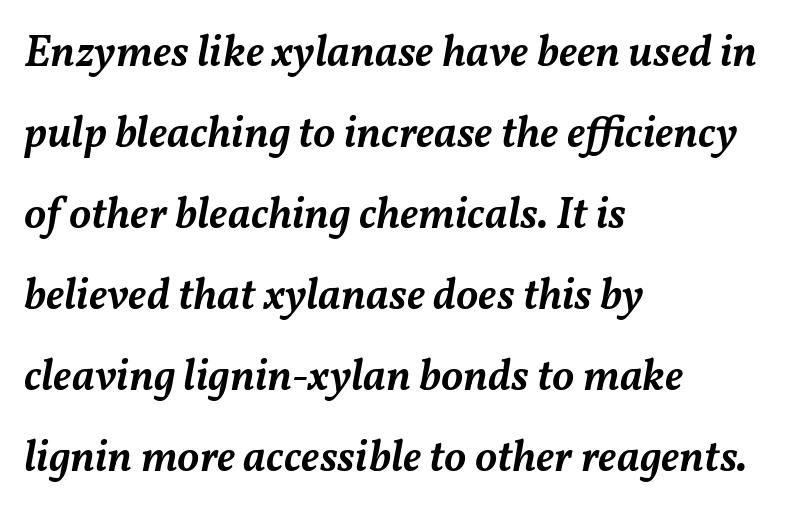
Q: Is the text bold? A: Semi-bold.
Q: Is the text italic (slanted)? A: Yes, it leans right by about 11 degrees.
Q: Is the text underlined? A: No.
Q: How is the paragraph aligned? A: Left-aligned.
Q: Is the spacing between letters normal or unusually wide? A: Normal.
Q: Width (condensed, normal, or wide)? A: Normal.
Q: Stroke contrast? A: Medium.
Q: x-height? A: Medium.
Q: Monospaced? A: No.
